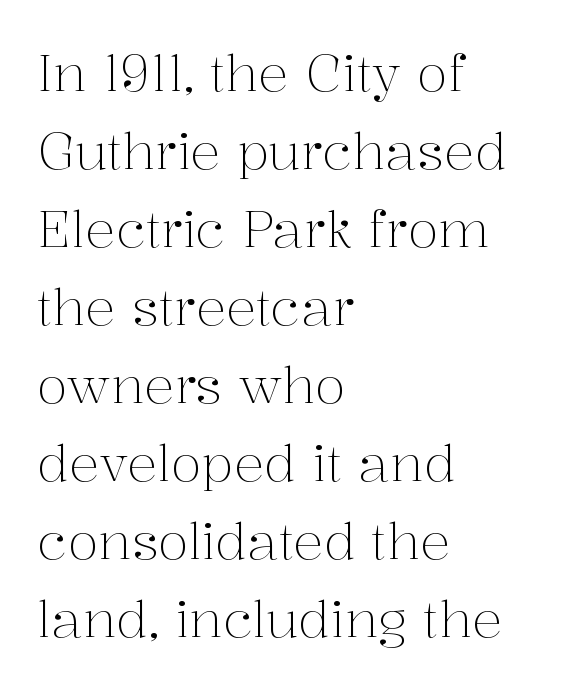
The weight would be labelled regular, book, light, or lighter still. Italic? Not at all — the glyphs are vertical. Descenders are the only things crossing below the line. Regarding serifs, this sample has them.
